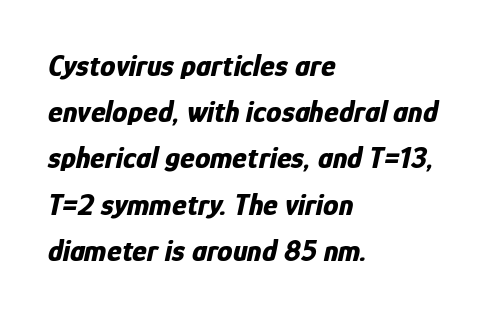
{"italic": "yes", "lean": "right", "slant_degrees": 12, "bold": "yes", "weight": "bold", "width": "condensed", "stroke_contrast": "low", "x_height": "medium", "monospaced": "no", "underline": "no", "align": "left", "line_spacing": "normal", "line_spacing_ratio": 1.49, "letter_spacing": "normal", "letter_spacing_em": 0.0, "glyph_px": 31}
